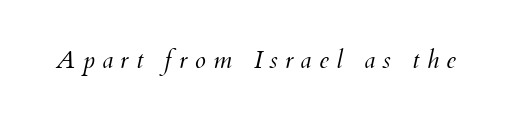
The image shows 25 px text type, italic (leaning right); set unusually wide letter spacing (+0.29 em), not underlined.
